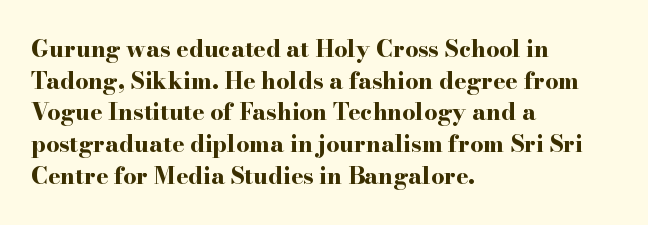
Q: Is the text bold? A: Yes.
Q: Is the text italic (slanted)? A: No, it is upright.
Q: Is the text underlined? A: No.
Q: How is the paragraph aligned? A: Left-aligned.
Q: Is the spacing between letters normal or unusually wide? A: Normal.
Q: Is the spacing between lines tight, normal or loose? A: Normal.
